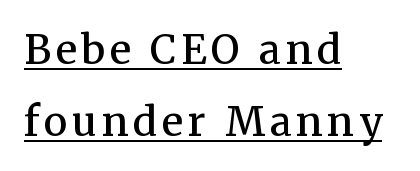
{"serif": "yes", "italic": "no", "bold": "semi", "weight": "semibold", "width": "normal", "stroke_contrast": "medium", "x_height": "medium", "monospaced": "no", "underline": "yes", "align": "left", "line_spacing_ratio": 1.8, "glyph_px": 40}
